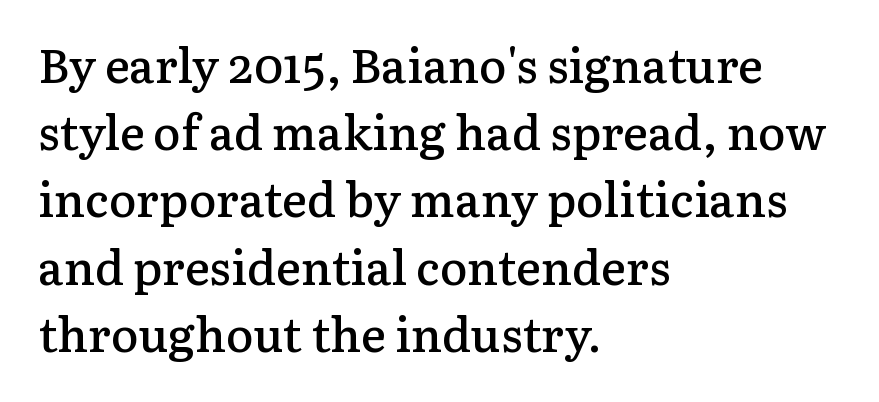
The image shows 47 px semibold serif type, upright; set left-aligned, normal line spacing (1.43x), normal letter spacing, not underlined; low stroke contrast and a medium x-height.
